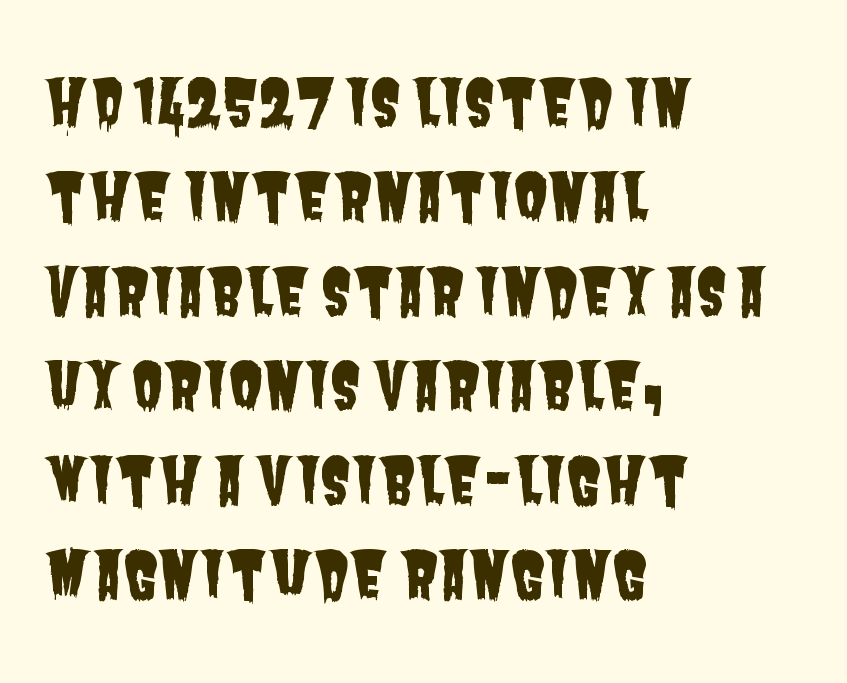
Q: Is the typeface a serif or a sans-serif typeface? A: Sans-serif.
Q: Is the text underlined? A: No.
Q: How is the paragraph aligned? A: Left-aligned.
Q: Is the spacing between letters normal or unusually wide? A: Normal.
Q: Is the spacing between lines tight, normal or loose? A: Normal.
Q: Width (condensed, normal, or wide)? A: Condensed.
Q: Stroke contrast? A: Low.
Q: x-height? A: Large.
Q: Monospaced? A: No.
